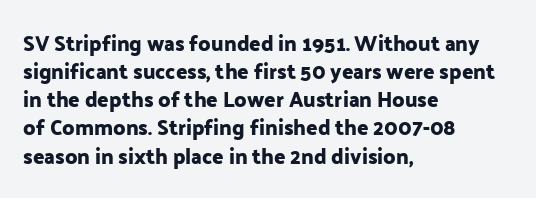
{"italic": "no", "underline": "no", "align": "left", "line_spacing": "normal", "line_spacing_ratio": 1.34, "letter_spacing": "normal", "letter_spacing_em": 0.0, "glyph_px": 21}
